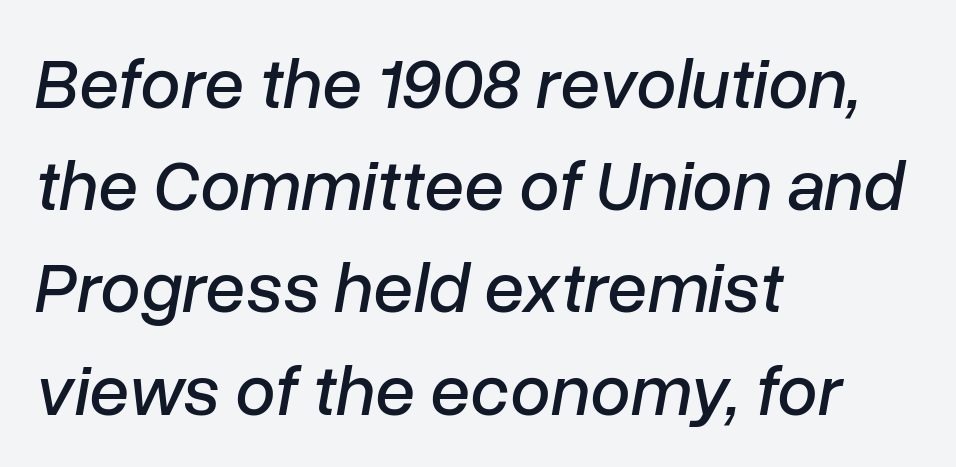
Each word holds together tightly as a unit, with standard inter-letter gaps. The face used here is proportionally spaced, like ordinary book or web type. Compared with a centered layout, this one pins lines to the left instead. In terms of leading, this rendering sits right in the middle.
